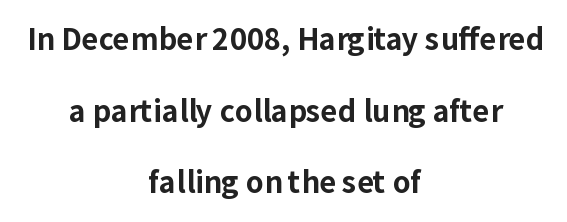
Q: Is the text bold? A: Yes.
Q: Is the text italic (slanted)? A: No, it is upright.
Q: Is the typeface a serif or a sans-serif typeface? A: Sans-serif.
Q: Is the text underlined? A: No.
Q: How is the paragraph aligned? A: Centered.
Q: Is the spacing between letters normal or unusually wide? A: Normal.
Q: Is the spacing between lines tight, normal or loose? A: Loose.
Q: Width (condensed, normal, or wide)? A: Normal.
Q: Stroke contrast? A: Low.
Q: x-height? A: Medium.
Q: Monospaced? A: No.
